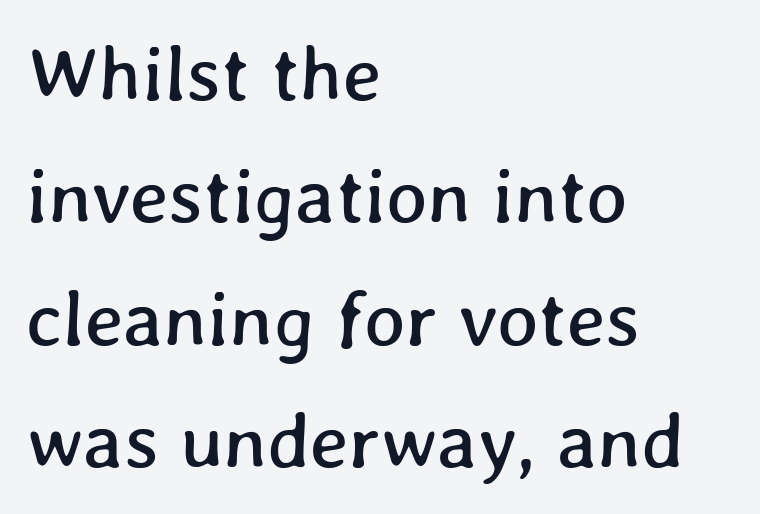
The image shows 78 px text type; set left-aligned, normal line spacing (1.57x), normal letter spacing, not underlined; low stroke contrast and a medium x-height.
